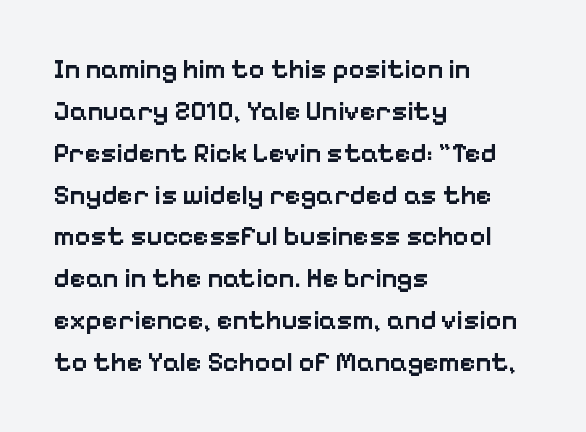
Q: Is the text bold? A: Semi-bold.
Q: Is the text italic (slanted)? A: No, it is upright.
Q: Is the text underlined? A: No.
Q: How is the paragraph aligned? A: Left-aligned.
Q: Is the spacing between letters normal or unusually wide? A: Normal.
Q: Is the spacing between lines tight, normal or loose? A: Normal.
